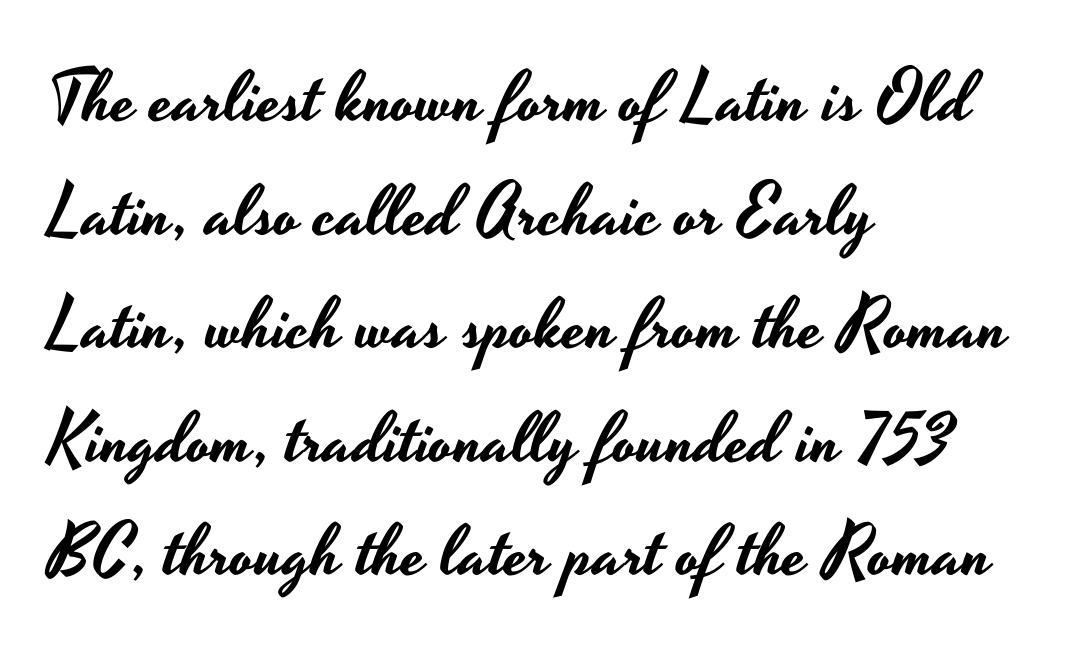
Q: Is the text italic (slanted)? A: Yes.
Q: Is the typeface a serif or a sans-serif typeface? A: Sans-serif.
Q: Is the text underlined? A: No.
Q: How is the paragraph aligned? A: Left-aligned.
Q: Is the spacing between letters normal or unusually wide? A: Normal.
Q: Is the spacing between lines tight, normal or loose? A: Normal.
Q: Width (condensed, normal, or wide)? A: Wide.
Q: Stroke contrast? A: Low.
Q: x-height? A: Small.
Q: Monospaced? A: No.
